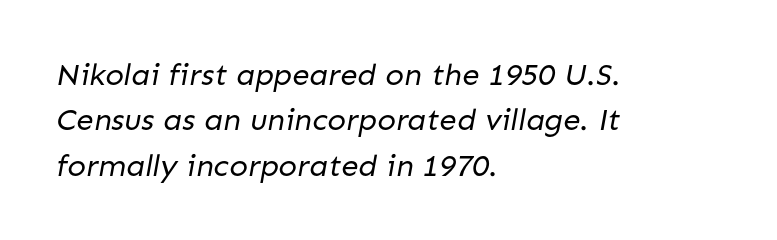
Each letter keeps its own natural width here, so spacing adapts to shape. The font family rendered here belongs to the sans-serif group. Nobody touched the tracking dial on this one. Successive baselines arrive at the customary interval. Counters stay open thanks to moderate or lighter strokes. No word sits above an underline.
